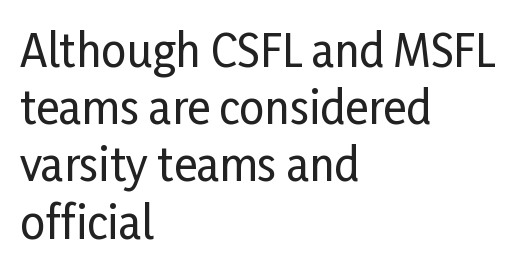
{"serif": "no", "italic": "no", "width": "condensed", "stroke_contrast": "low", "x_height": "medium", "monospaced": "no", "underline": "no", "align": "left", "line_spacing": "normal", "line_spacing_ratio": 1.3, "letter_spacing": "normal", "letter_spacing_em": 0.0, "glyph_px": 44}
